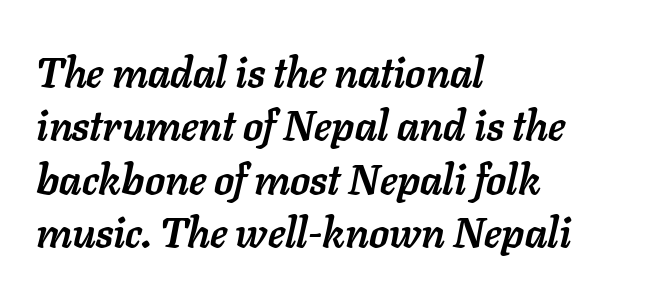
Q: Is the text bold? A: Yes.
Q: Is the text italic (slanted)? A: Yes, it leans right by about 11 degrees.
Q: Is the text underlined? A: No.
Q: How is the paragraph aligned? A: Left-aligned.
Q: Is the spacing between letters normal or unusually wide? A: Normal.
Q: Is the spacing between lines tight, normal or loose? A: Normal.
Q: Width (condensed, normal, or wide)? A: Normal.
Q: Stroke contrast? A: Low.
Q: x-height? A: Medium.
Q: Monospaced? A: No.
